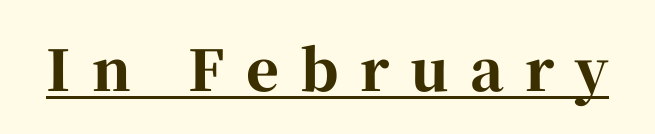
The image shows 56 px bold serif type, upright; set unusually wide letter spacing (+0.38 em), underlined; high stroke contrast and a medium x-height.
